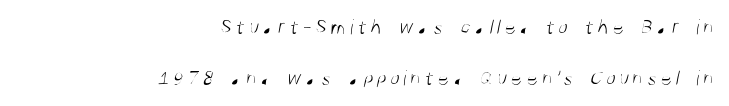
{"bold": "no", "underline": "no", "align": "right", "line_spacing": "loose", "line_spacing_ratio": 2.3, "glyph_px": 22}
